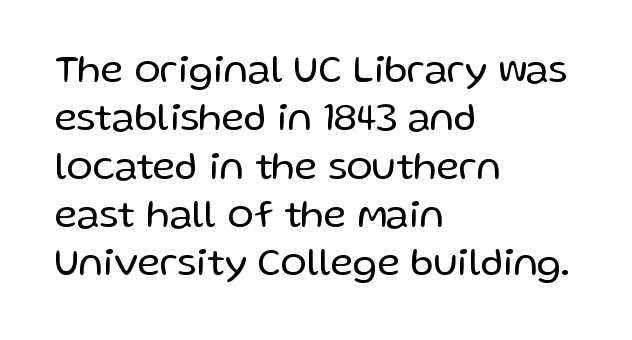
The image shows 39 px regular-weight sans-serif type, upright; set left-aligned, line spacing 1.24x, normal letter spacing, not underlined; low stroke contrast and a medium x-height.
